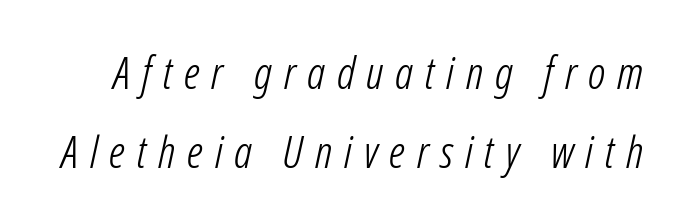
In terms of posture, this sample is oblique. The face used here is rendered with a markedly widened letterfit. Each row of text sits above clean, open space. You could not count columns in this text — the font is proportionally spaced.
